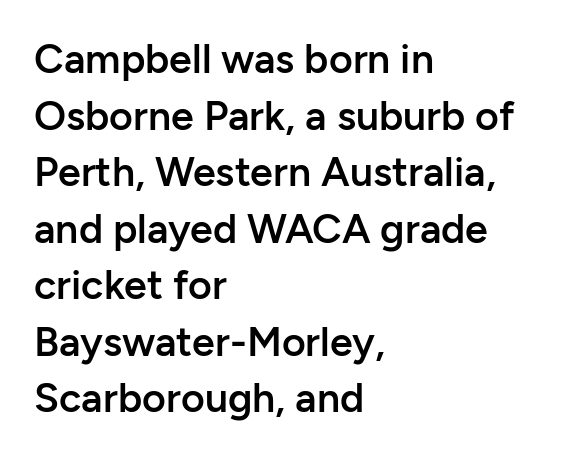
{"serif": "no", "italic": "no", "bold": "semi", "weight": "semibold", "width": "normal", "stroke_contrast": "low", "x_height": "medium", "monospaced": "no", "underline": "no", "align": "left", "line_spacing": "normal", "line_spacing_ratio": 1.38, "letter_spacing": "normal", "letter_spacing_em": 0.0, "glyph_px": 41}
